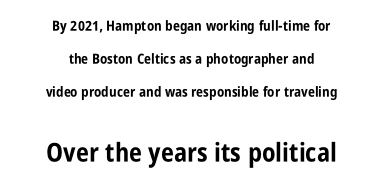
Q: Is the text bold? A: Yes.
Q: Is the text italic (slanted)? A: No, it is upright.
Q: Is the text underlined? A: No.
Q: How is the paragraph aligned? A: Centered.
Q: Is the spacing between letters normal or unusually wide? A: Normal.
Q: Is the spacing between lines tight, normal or loose? A: Loose.
Q: Which block of text is set in a larger size, the first (top) or the second (bottom)? A: The second (bottom) one.
